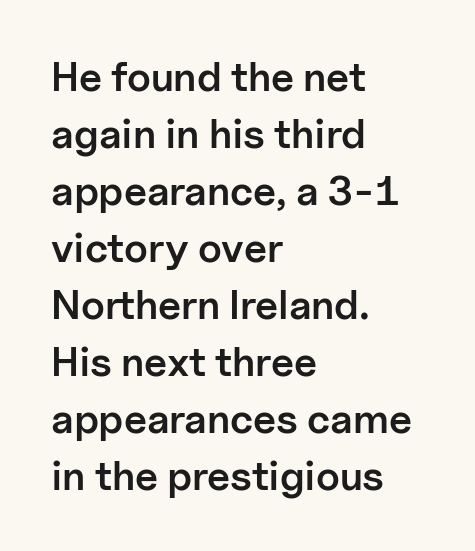
{"serif": "no", "italic": "no", "bold": "semi", "weight": "semibold", "width": "normal", "stroke_contrast": "low", "x_height": "medium", "monospaced": "no", "underline": "no", "align": "left", "line_spacing": "normal", "line_spacing_ratio": 1.39, "letter_spacing": "normal", "letter_spacing_em": 0.0, "glyph_px": 41}
